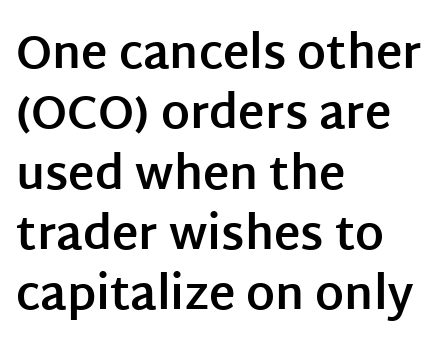
The image shows 45 px bold sans-serif type, upright; set left-aligned, normal line spacing (1.34x), normal letter spacing, not underlined; low stroke contrast and a large x-height.
